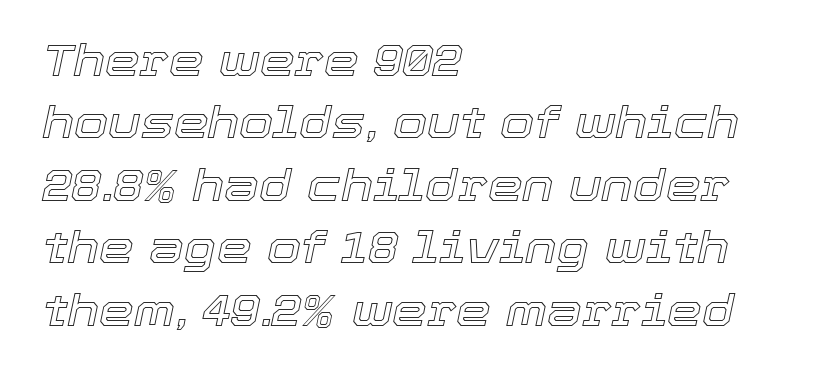
The image shows 44 px text type, italic (leaning right); set left-aligned, normal line spacing (1.42x), normal letter spacing, not underlined; a medium x-height.
